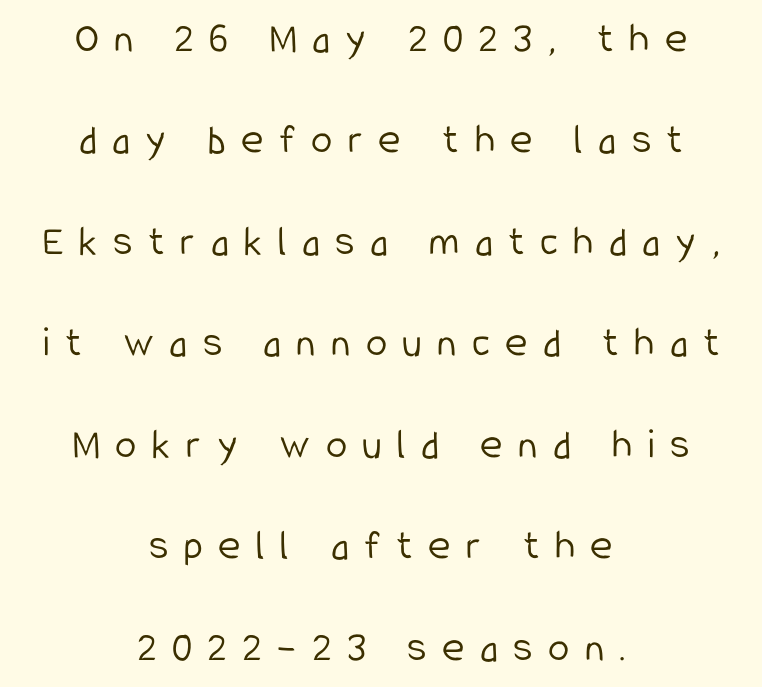
The rendering uses a large line-height, opening up the rows. Examine the stroke ends and you'll find no serifs. Vertical stems look standard width or narrower in stroke. Compared with typical body copy, the letter spacing here is much looser.
